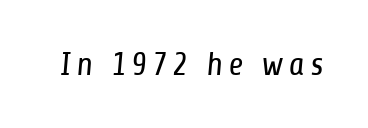
Weight class: somewhere from thin through regular. Descender tails drop into unmarked territory. These lines are rendered in a variable-pitch font. Stroke terminals: plain, sans-serif.
